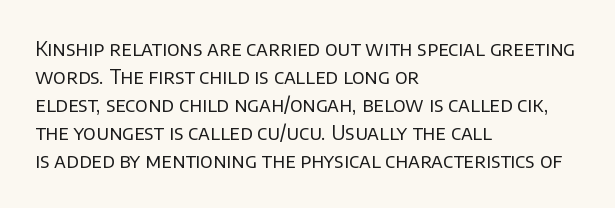
Q: Is the text bold? A: No.
Q: Is the text italic (slanted)? A: No, it is upright.
Q: Is the text underlined? A: No.
Q: How is the paragraph aligned? A: Left-aligned.
Q: Is the spacing between letters normal or unusually wide? A: Normal.
Q: Is the spacing between lines tight, normal or loose? A: Normal.
